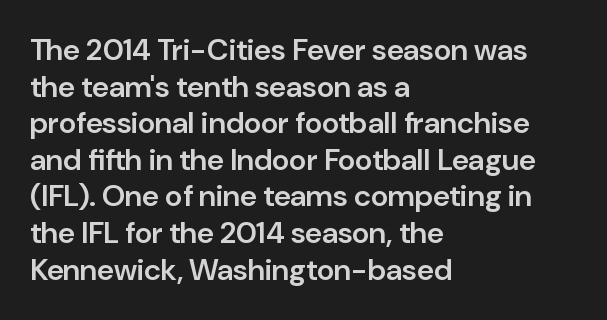
The image shows 30 px semibold sans-serif type, upright; set left-aligned, line spacing 1.22x, normal letter spacing, not underlined; low stroke contrast and a medium x-height.
